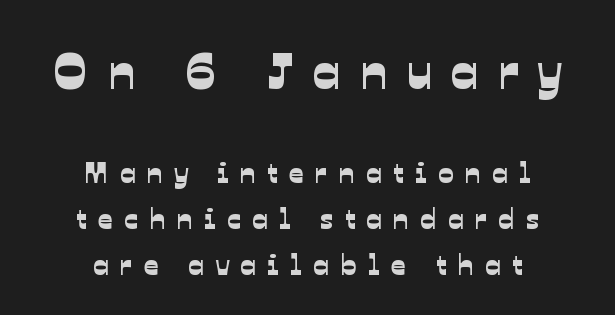
Q: Is the typeface a serif or a sans-serif typeface? A: Sans-serif.
Q: Is the text underlined? A: No.
Q: How is the paragraph aligned? A: Centered.
Q: Is the spacing between letters normal or unusually wide? A: Unusually wide.
Q: Is the spacing between lines tight, normal or loose? A: Normal.
Q: Which block of text is set in a larger size, the first (top) or the second (bottom)? A: The first (top) one.
Q: Width (condensed, normal, or wide)? A: Normal.
Q: Stroke contrast? A: Low.
Q: x-height? A: Medium.
Q: Monospaced? A: No.
